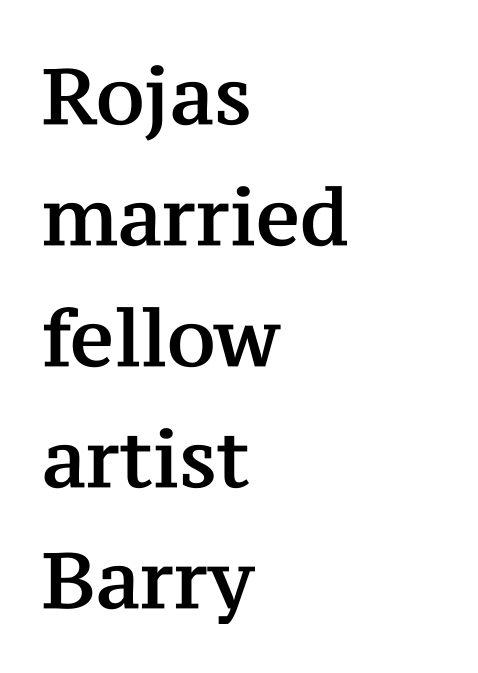
The image shows 78 px serif type, upright; set left-aligned, normal line spacing (1.55x), normal letter spacing, not underlined; medium stroke contrast and a medium x-height.
